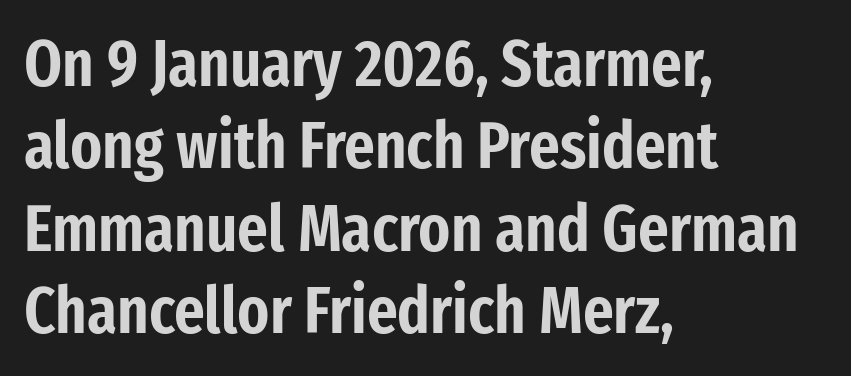
The image shows 66 px condensed sans-serif type, upright; set left-aligned, normal line spacing (1.25x), normal letter spacing, not underlined; low stroke contrast and a medium x-height.
